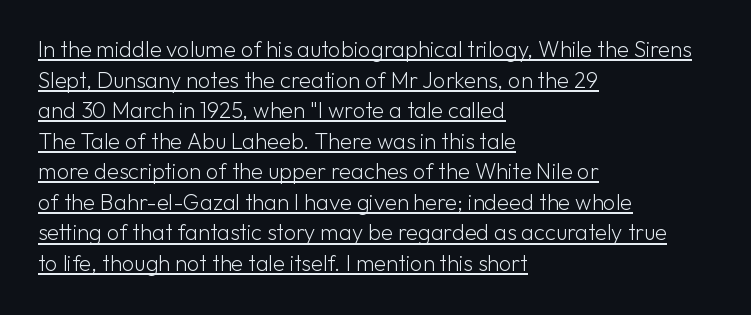
{"italic": "no", "bold": "no", "underline": "yes", "align": "left", "line_spacing": "normal", "line_spacing_ratio": 1.39, "letter_spacing": "normal", "letter_spacing_em": 0.0, "glyph_px": 22}
